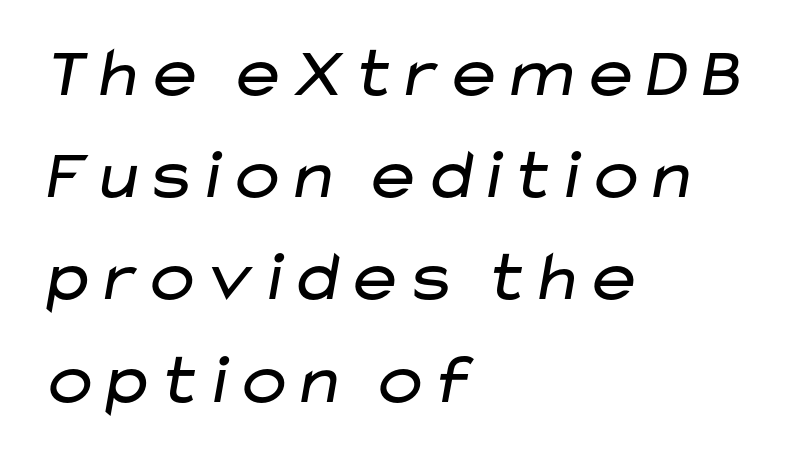
Q: Is the text bold? A: No.
Q: Is the typeface a serif or a sans-serif typeface? A: Sans-serif.
Q: Is the text underlined? A: No.
Q: How is the paragraph aligned? A: Left-aligned.
Q: Is the spacing between letters normal or unusually wide? A: Normal.
Q: Is the spacing between lines tight, normal or loose? A: Normal.
Q: Width (condensed, normal, or wide)? A: Wide.
Q: Stroke contrast? A: Low.
Q: x-height? A: Medium.
Q: Monospaced? A: No.
